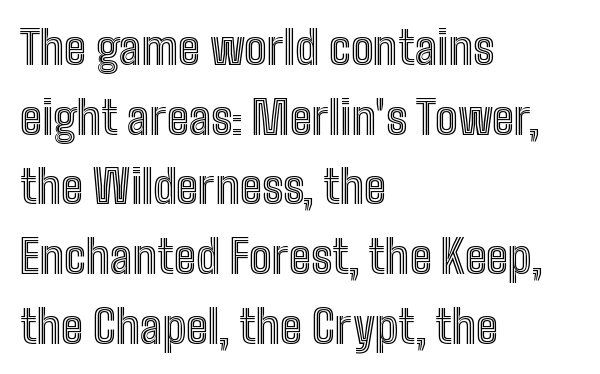
The image shows 45 px condensed type, upright; set left-aligned, normal line spacing (1.55x), normal letter spacing, not underlined; a medium x-height.
